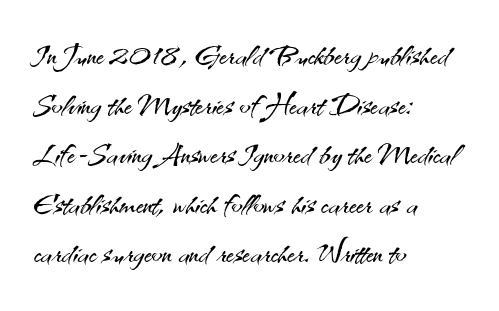
Q: Is the text bold? A: No.
Q: Is the text italic (slanted)? A: Yes.
Q: Is the typeface a serif or a sans-serif typeface? A: Sans-serif.
Q: Is the text underlined? A: No.
Q: How is the paragraph aligned? A: Left-aligned.
Q: Is the spacing between letters normal or unusually wide? A: Normal.
Q: Width (condensed, normal, or wide)? A: Normal.
Q: Stroke contrast? A: Medium.
Q: x-height? A: Small.
Q: Monospaced? A: No.
